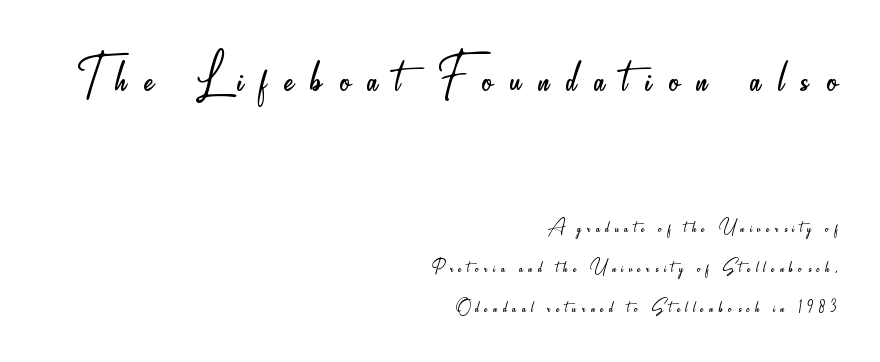
Heft: none added — not bold. The tracking reads as deliberately expanded to a designer's eye. This is sans-serif lettering, the kind often seen on screens and signage. Think of a printed novel: that variable character pitch is what you see here.
